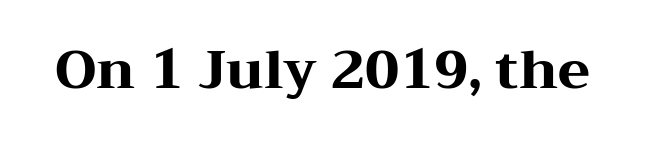
The image shows 53 px heavy, wide serif type, upright; set normal letter spacing, not underlined; medium stroke contrast and a medium x-height.
